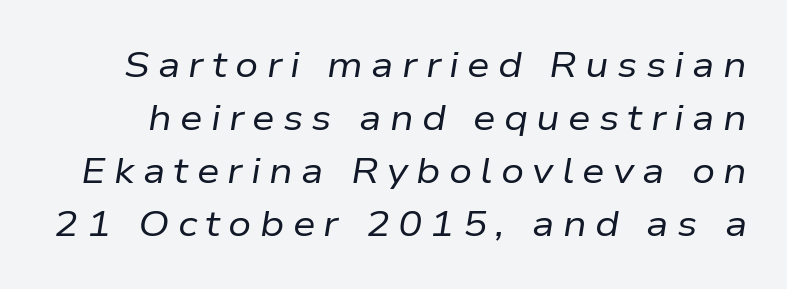
Q: Is the text bold? A: No.
Q: Is the text italic (slanted)? A: Yes, it leans right by about 9 degrees.
Q: Is the text underlined? A: No.
Q: Is the spacing between letters normal or unusually wide? A: Unusually wide.
Q: Is the spacing between lines tight, normal or loose? A: Normal.
Q: Width (condensed, normal, or wide)? A: Normal.
Q: Stroke contrast? A: Low.
Q: x-height? A: Medium.
Q: Monospaced? A: No.
